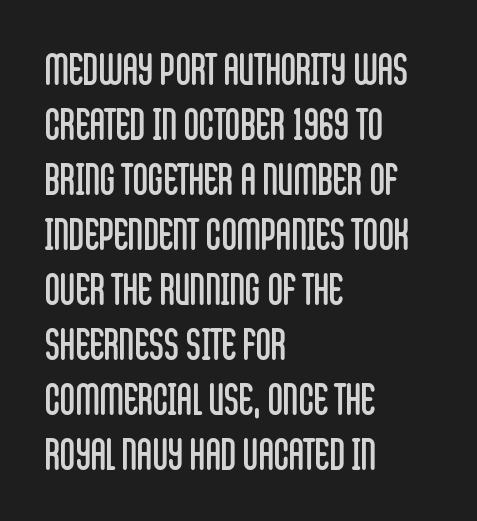
Q: Is the text bold? A: No.
Q: Is the text italic (slanted)? A: No, it is upright.
Q: Is the typeface a serif or a sans-serif typeface? A: Sans-serif.
Q: Is the text underlined? A: No.
Q: How is the paragraph aligned? A: Left-aligned.
Q: Is the spacing between letters normal or unusually wide? A: Normal.
Q: Is the spacing between lines tight, normal or loose? A: Normal.
Q: Width (condensed, normal, or wide)? A: Condensed.
Q: Stroke contrast? A: Low.
Q: x-height? A: Large.
Q: Monospaced? A: No.
